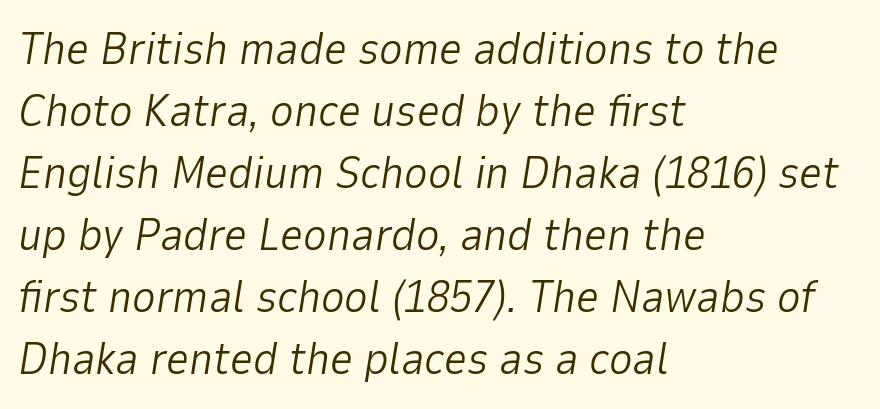
{"italic": "yes", "lean": "right", "slant_degrees": 9, "bold": "no", "weight": "light", "width": "normal", "stroke_contrast": "low", "x_height": "medium", "monospaced": "no", "underline": "no", "align": "left", "line_spacing": "normal", "line_spacing_ratio": 1.38, "letter_spacing": "normal", "letter_spacing_em": 0.0, "glyph_px": 45}
